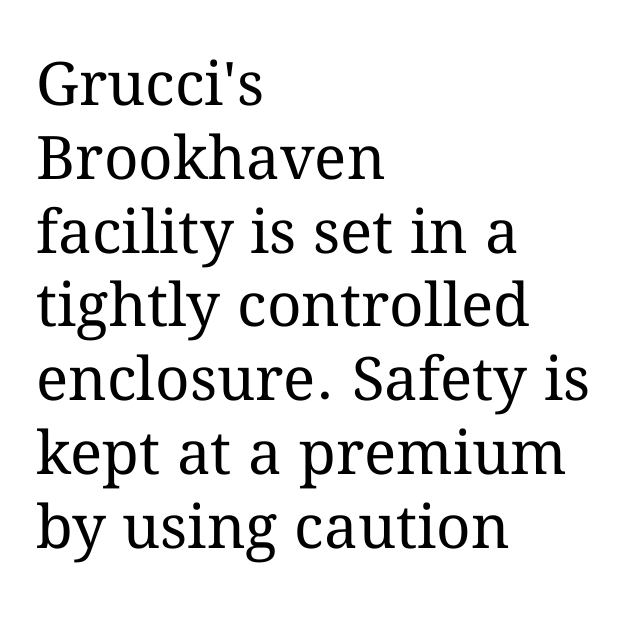
The image shows 60 px regular-weight type, upright; set left-aligned, line spacing 1.23x, normal letter spacing, not underlined; medium stroke contrast and a medium x-height.
